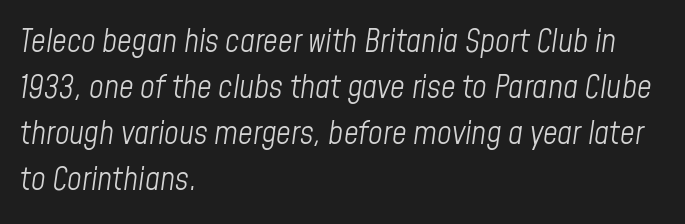
The image shows 32 px light, condensed type, italic (leaning right); set left-aligned, normal line spacing (1.44x), normal letter spacing, not underlined; low stroke contrast and a medium x-height.
